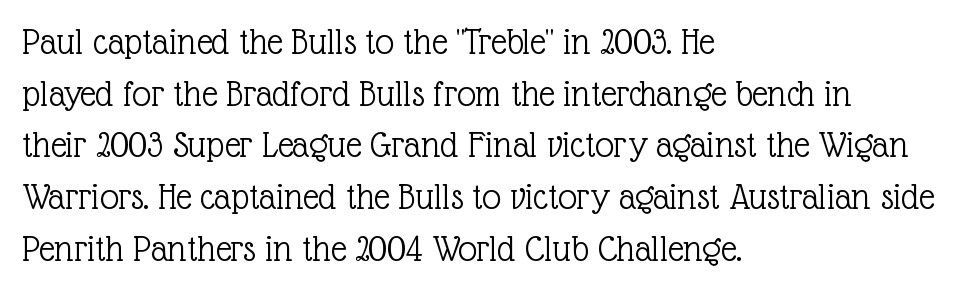
The zone under the glyphs is completely vacant. Little horizontal feet cap the strokes, marking this as serif type. In terms of leading, this rendering sits right in the middle. Short note: letters normally spaced. Is there any slant? The stems are plumb. The characters are drawn with everyday or finer stroke widths.
